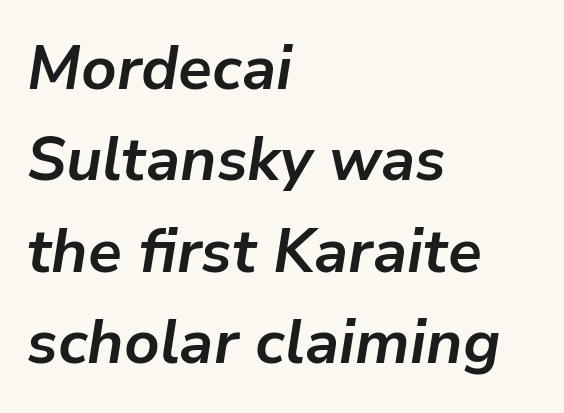
{"italic": "yes", "lean": "right", "slant_degrees": 9, "bold": "yes", "weight": "bold", "width": "normal", "stroke_contrast": "low", "x_height": "medium", "monospaced": "no", "underline": "no", "align": "left", "line_spacing": "normal", "line_spacing_ratio": 1.5, "letter_spacing": "normal", "letter_spacing_em": 0.0, "glyph_px": 61}
